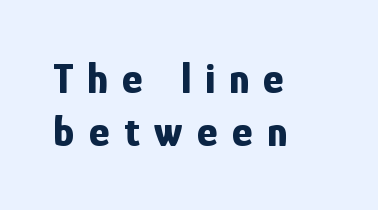
Q: Is the text bold? A: Yes.
Q: Is the text italic (slanted)? A: No, it is upright.
Q: Is the typeface a serif or a sans-serif typeface? A: Sans-serif.
Q: Is the text underlined? A: No.
Q: How is the paragraph aligned? A: Left-aligned.
Q: Is the spacing between letters normal or unusually wide? A: Unusually wide.
Q: Width (condensed, normal, or wide)? A: Condensed.
Q: Stroke contrast? A: Low.
Q: x-height? A: Medium.
Q: Monospaced? A: No.
